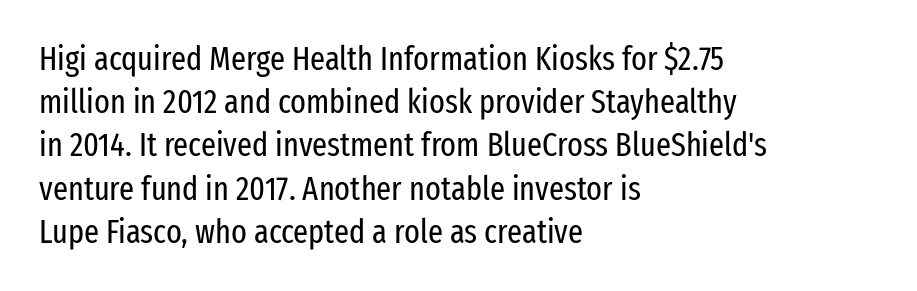
Varying glyph widths throughout — classic text-font behaviour. There is no visible air inserted between adjacent glyphs. Is there any slant? The stems are plumb. Note: no serifs on the glyphs. Horizontally, the lines are justified to the leading edge only.
